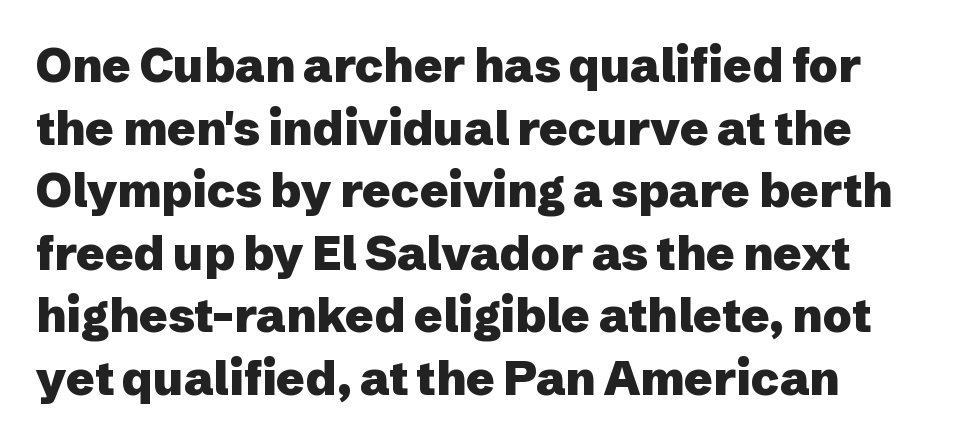
Q: Is the text bold? A: Yes.
Q: Is the text italic (slanted)? A: No, it is upright.
Q: Is the typeface a serif or a sans-serif typeface? A: Sans-serif.
Q: Is the text underlined? A: No.
Q: How is the paragraph aligned? A: Left-aligned.
Q: Is the spacing between letters normal or unusually wide? A: Normal.
Q: Is the spacing between lines tight, normal or loose? A: Normal.
Q: Width (condensed, normal, or wide)? A: Normal.
Q: Stroke contrast? A: Low.
Q: x-height? A: Medium.
Q: Monospaced? A: No.
